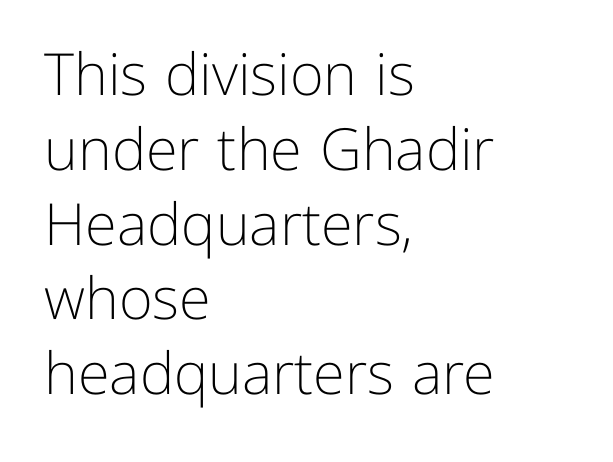
{"serif": "no", "italic": "no", "bold": "no", "weight": "light", "width": "normal", "stroke_contrast": "low", "x_height": "medium", "monospaced": "no", "underline": "no", "align": "left", "line_spacing": "normal", "line_spacing_ratio": 1.29, "letter_spacing": "normal", "letter_spacing_em": 0.0, "glyph_px": 58}
